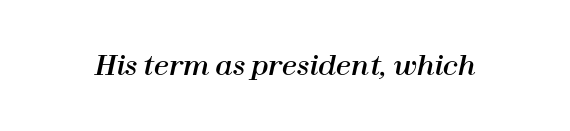
Q: Is the text italic (slanted)? A: Yes, it leans right by about 12 degrees.
Q: Is the text underlined? A: No.
Q: Is the spacing between letters normal or unusually wide? A: Normal.
